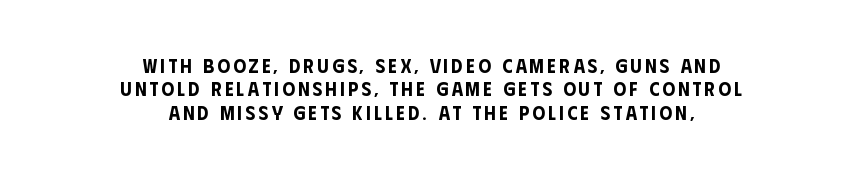
The image shows 20 px text type, upright; set centered, line spacing 1.17x, not underlined.
